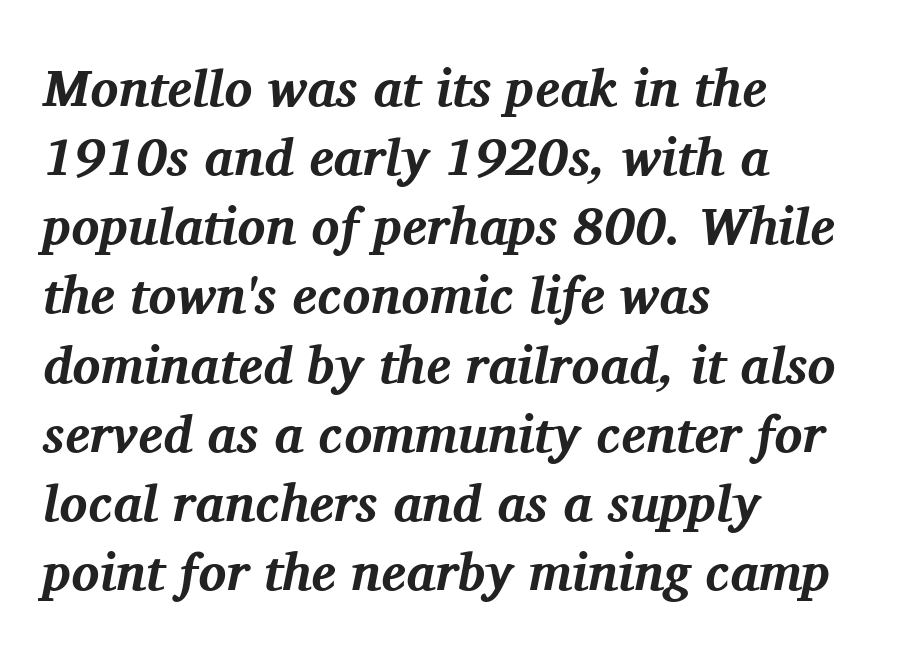
Q: Is the text bold? A: Yes.
Q: Is the text italic (slanted)? A: Yes, it leans right by about 11 degrees.
Q: Is the typeface a serif or a sans-serif typeface? A: Serif.
Q: Is the text underlined? A: No.
Q: How is the paragraph aligned? A: Left-aligned.
Q: Is the spacing between letters normal or unusually wide? A: Normal.
Q: Is the spacing between lines tight, normal or loose? A: Normal.
Q: Width (condensed, normal, or wide)? A: Normal.
Q: Stroke contrast? A: Medium.
Q: x-height? A: Medium.
Q: Monospaced? A: No.
